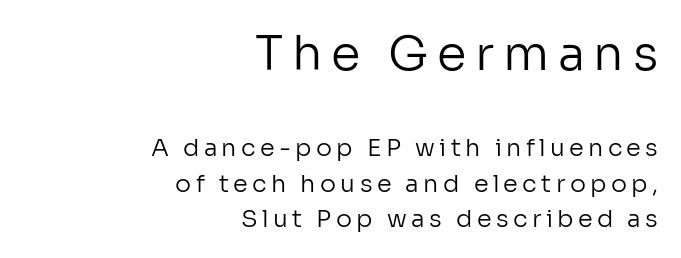
Q: Is the text bold? A: No.
Q: Is the text italic (slanted)? A: No, it is upright.
Q: Is the typeface a serif or a sans-serif typeface? A: Sans-serif.
Q: Is the text underlined? A: No.
Q: How is the paragraph aligned? A: Right-aligned.
Q: Is the spacing between lines tight, normal or loose? A: Normal.
Q: Which block of text is set in a larger size, the first (top) or the second (bottom)? A: The first (top) one.
Q: Width (condensed, normal, or wide)? A: Normal.
Q: Stroke contrast? A: Low.
Q: x-height? A: Medium.
Q: Monospaced? A: No.
